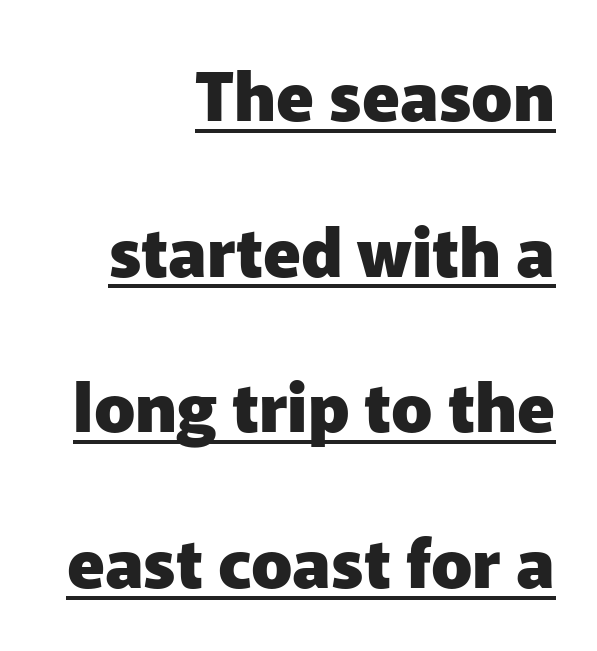
The image shows 68 px heavy sans-serif type, upright; set right-aligned, loose line spacing (2.29x), normal letter spacing, underlined; low stroke contrast and a medium x-height.
